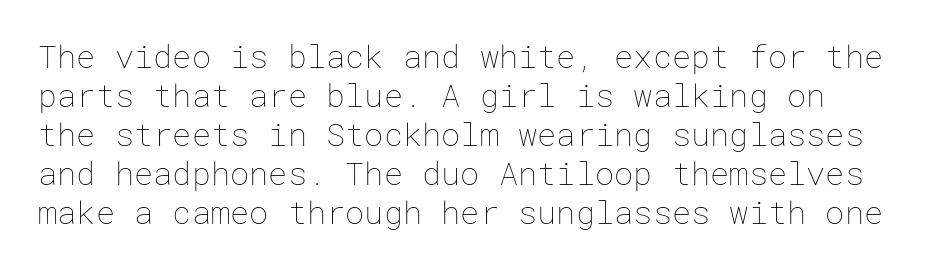
The strokes are not fattened; the text isn't bold. Words float on clear page, feet unadorned. Look at the tracking — it's just the regular setting, nothing added. You can tell it's not italic because the verticals are truly vertical.
